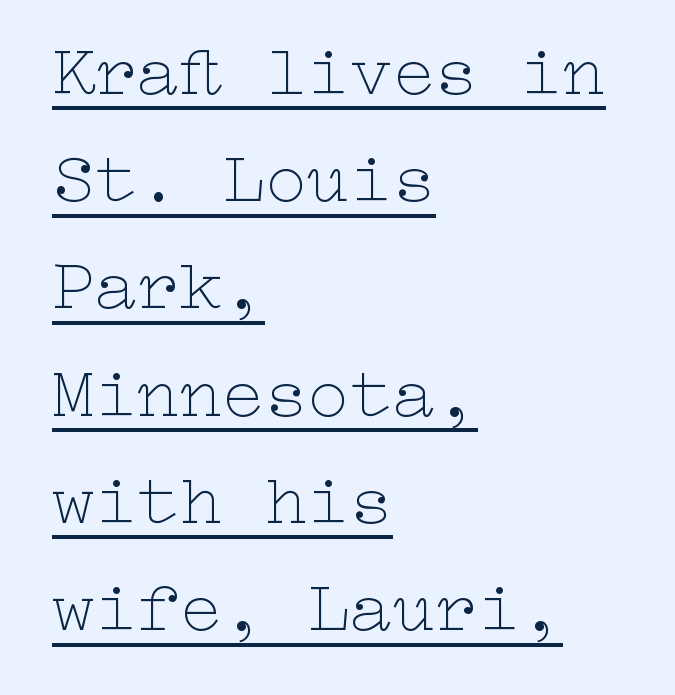
How would I describe the line gaps? Plain and ordinary. The text block is weighted toward the left margin, trailing off unevenly rightward. Here the glyphs are tracked normally, forming tight word shapes. Quick note: underline on. The font's upright variant was chosen for this text.
